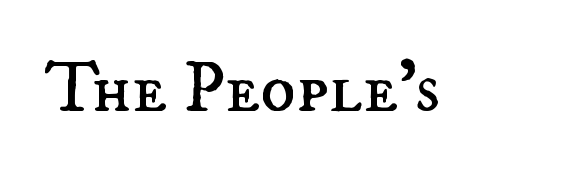
A typesetter would mark this as roman, not italic. Proportional: the letters do not fall into vertical columns. Only glyphs here, with clear space below each row. The typeface has the unassuming heft of standard copy or less. Observe the ordinary spacing: letters are neighbours, not strangers.
